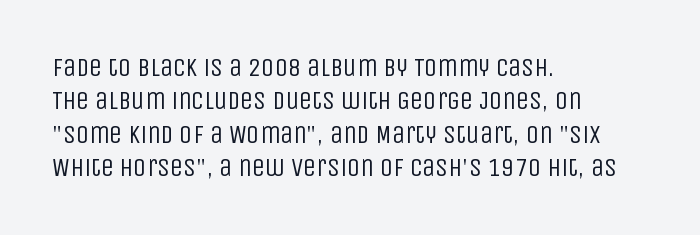
The image shows 26 px text type, upright; set left-aligned, normal line spacing (1.28x), normal letter spacing, not underlined.
